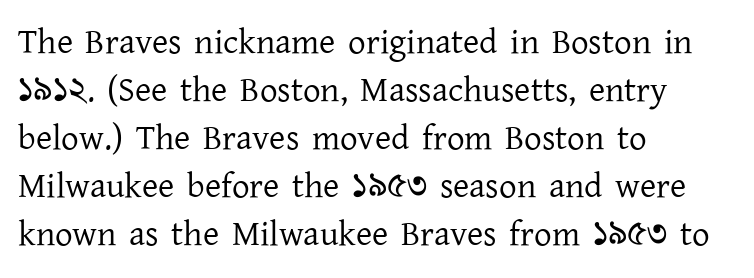
Q: Is the text bold? A: No.
Q: Is the text italic (slanted)? A: No, it is upright.
Q: Is the typeface a serif or a sans-serif typeface? A: Serif.
Q: Is the text underlined? A: No.
Q: How is the paragraph aligned? A: Left-aligned.
Q: Is the spacing between letters normal or unusually wide? A: Normal.
Q: Is the spacing between lines tight, normal or loose? A: Normal.
Q: Width (condensed, normal, or wide)? A: Normal.
Q: Stroke contrast? A: Low.
Q: x-height? A: Medium.
Q: Monospaced? A: No.
